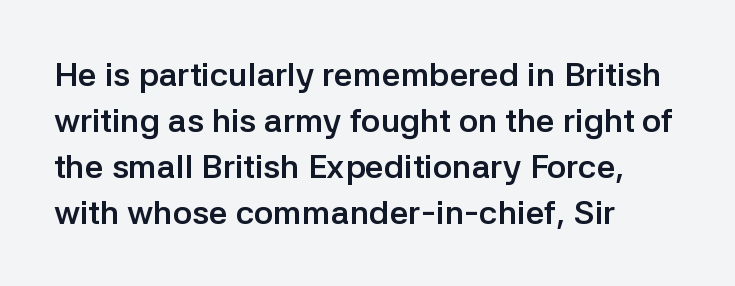
The image shows 33 px semibold sans-serif type, upright; set left-aligned, normal line spacing (1.39x), normal letter spacing, not underlined; low stroke contrast and a medium x-height.
